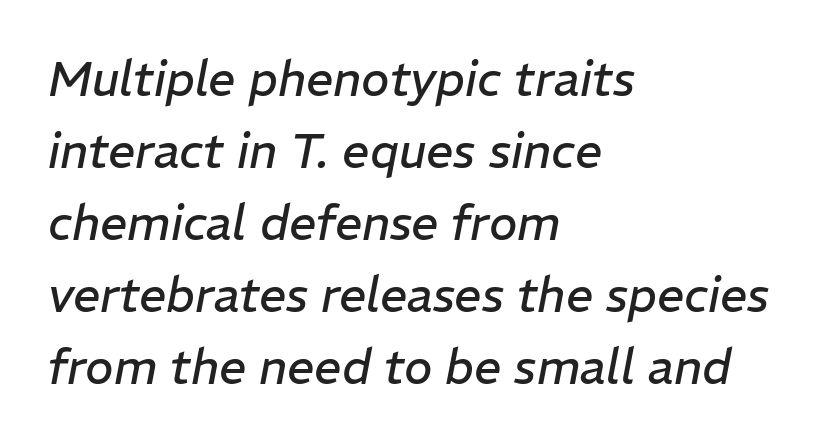
Spacing verdict: proportional, widths tailored to each character. The rendering anchors every line to the left-hand side. The text carries the slant typical of an italic or oblique font. The typeface has the unassuming heft of standard copy or less. The specimen omits any rule beneath the text block's lines.
